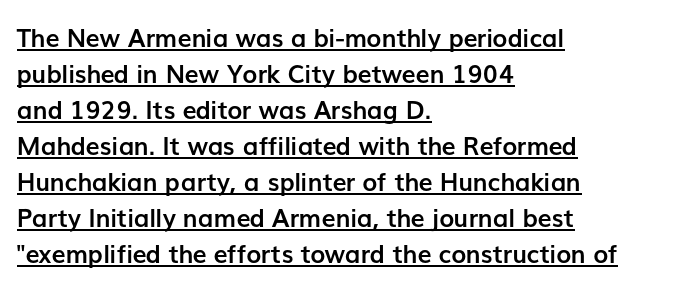
{"italic": "no", "bold": "yes", "underline": "yes", "align": "left", "line_spacing": "normal", "line_spacing_ratio": 1.44, "letter_spacing": "normal", "letter_spacing_em": 0.0, "glyph_px": 25}
